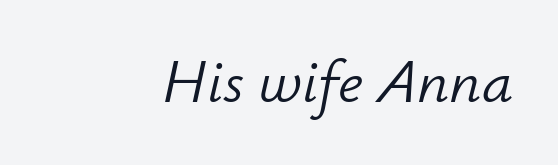
The image shows 62 px light type, italic (leaning right); set normal letter spacing, not underlined; low stroke contrast and a small x-height.
